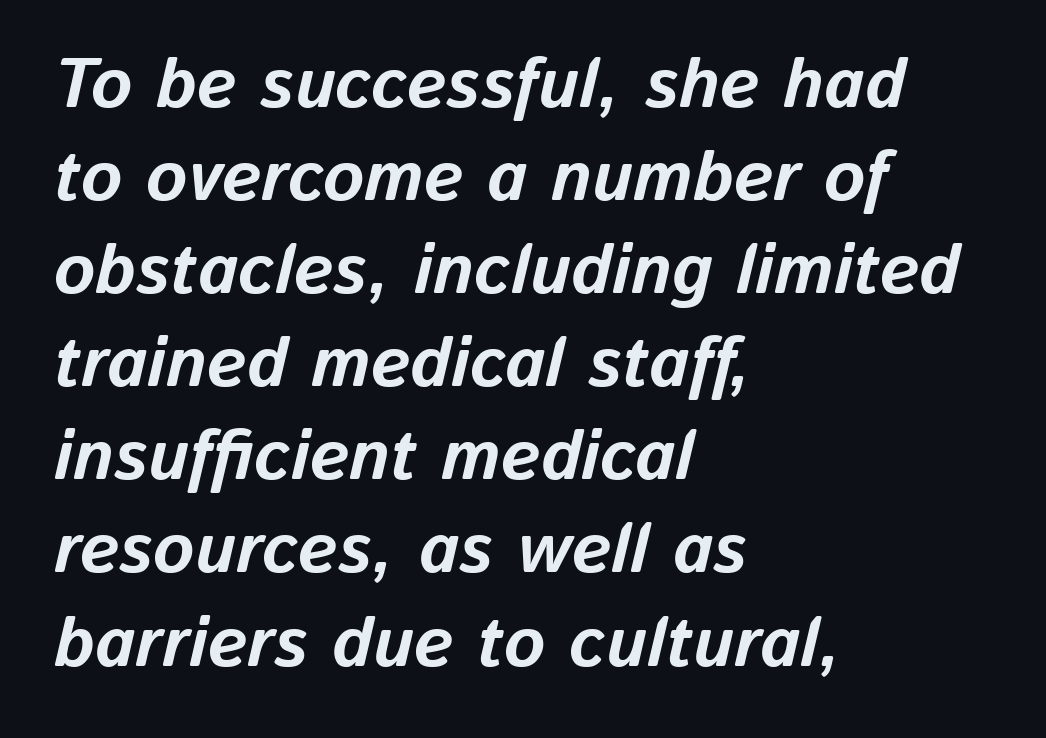
Q: Is the text bold? A: Yes.
Q: Is the text italic (slanted)? A: Yes, it leans right by about 13 degrees.
Q: Is the text underlined? A: No.
Q: How is the paragraph aligned? A: Left-aligned.
Q: Is the spacing between letters normal or unusually wide? A: Normal.
Q: Is the spacing between lines tight, normal or loose? A: Normal.
Q: Width (condensed, normal, or wide)? A: Normal.
Q: Stroke contrast? A: Low.
Q: x-height? A: Medium.
Q: Monospaced? A: No.
